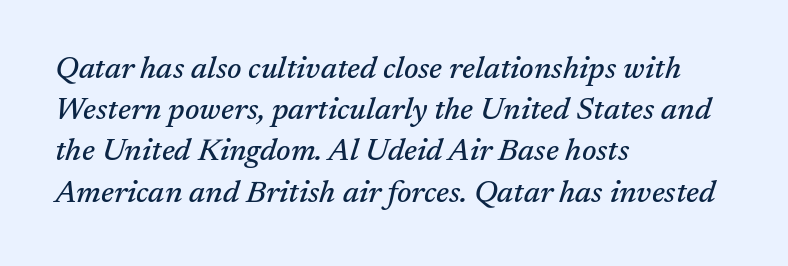
Any mark beneath the type? The region is blank. Looks like regular typesetting: each glyph gets only the width it needs. Emphasis-style slanted type is in use. Rows of type keep a routine distance in the vertical direction. Students, note that the glyphs here touch the page at normal intervals. This sample is left-justified, so line endings fall wherever the words run out.
